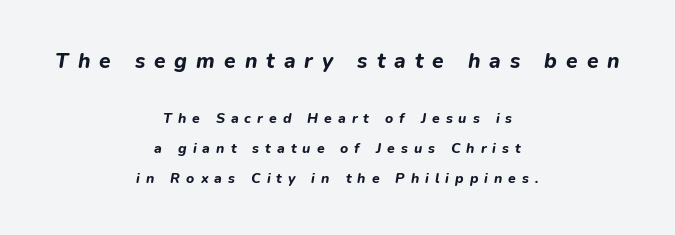
Does the leading feel generous? Absolutely, it's lavish. Notice how thick the strokes are: this is what a full bold looks like. Underline: absent. The setting favours the middle, as headings and verse often do. Glyph-to-glyph distance is far greater than everyday printed text. The more generous point size was reserved for the upper chunk.
